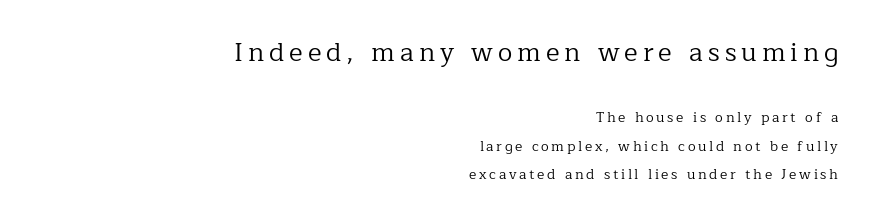
{"italic": "no", "bold": "no", "underline": "no", "align": "right", "line_spacing": "loose", "line_spacing_ratio": 2.05, "larger_block": "first", "size_ratio": 1.86, "glyph_px": 26}
